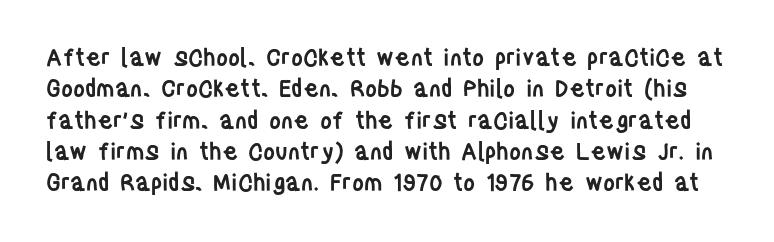
The image shows 23 px text type, upright; set normal line spacing (1.36x), normal letter spacing, not underlined.
